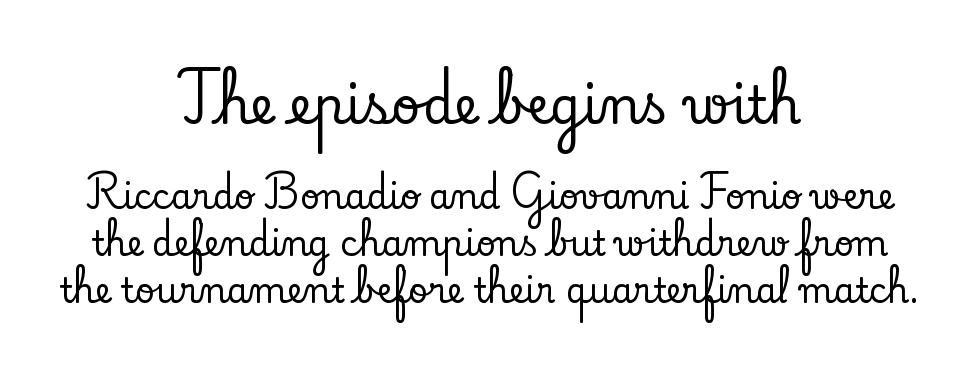
Q: Is the text italic (slanted)? A: No, it is upright.
Q: Is the typeface a serif or a sans-serif typeface? A: Serif.
Q: Is the text underlined? A: No.
Q: How is the paragraph aligned? A: Centered.
Q: Is the spacing between letters normal or unusually wide? A: Normal.
Q: Is the spacing between lines tight, normal or loose? A: Normal.
Q: Which block of text is set in a larger size, the first (top) or the second (bottom)? A: The first (top) one.
Q: Width (condensed, normal, or wide)? A: Normal.
Q: Stroke contrast? A: Low.
Q: x-height? A: Small.
Q: Monospaced? A: No.
